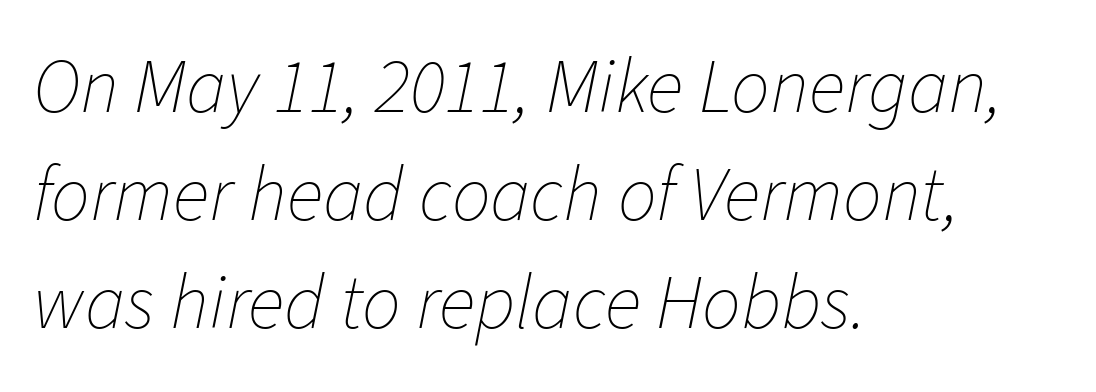
{"italic": "yes", "lean": "right", "slant_degrees": 11, "bold": "no", "weight": "thin", "width": "normal", "stroke_contrast": "low", "x_height": "medium", "monospaced": "no", "underline": "no", "align": "left", "line_spacing": "normal", "line_spacing_ratio": 1.4, "letter_spacing": "normal", "letter_spacing_em": 0.0, "glyph_px": 77}
